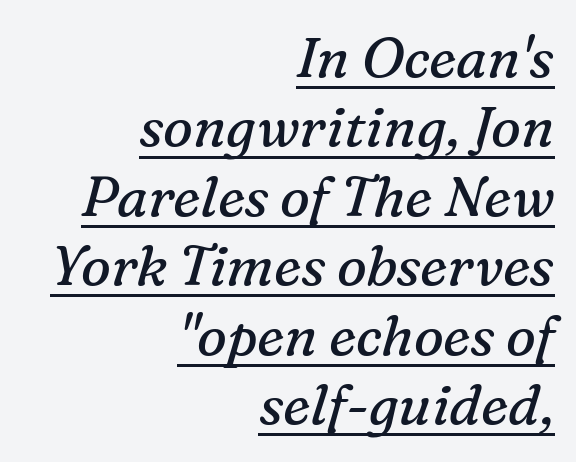
Honestly, the letter spacing is just normal — you wouldn't notice it. Right-aligned paragraph, ragged on the left. The passage shown is typed in a proportional face where columns would drift. Unlike a clean sans, this face finishes its strokes with serifs.
